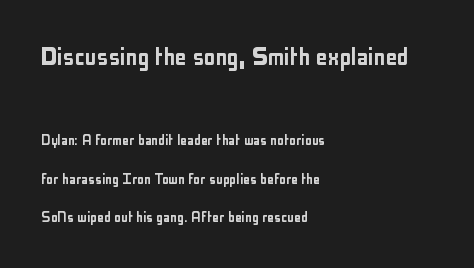
{"serif": "no", "italic": "no", "width": "condensed", "stroke_contrast": "low", "x_height": "medium", "monospaced": "no", "underline": "no", "align": "left", "line_spacing": "loose", "line_spacing_ratio": 2.29, "letter_spacing": "normal", "letter_spacing_em": 0.0, "larger_block": "first", "size_ratio": 1.71, "glyph_px": 29}
